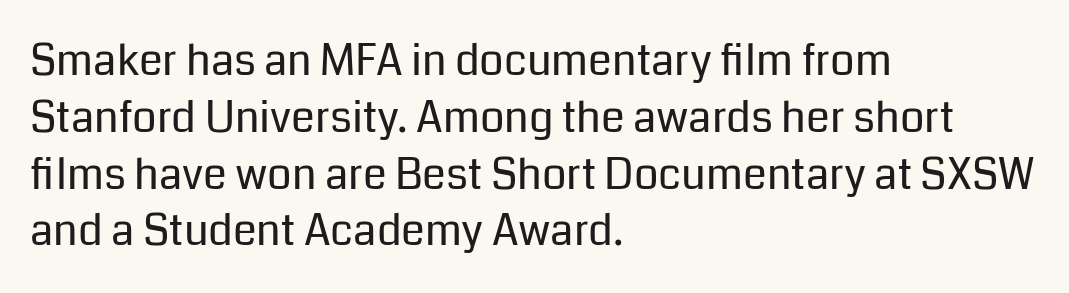
{"serif": "no", "italic": "no", "bold": "no", "weight": "regular", "width": "normal", "stroke_contrast": "low", "x_height": "medium", "monospaced": "no", "underline": "no", "align": "left", "line_spacing": "normal", "line_spacing_ratio": 1.32, "letter_spacing": "normal", "letter_spacing_em": 0.0, "glyph_px": 43}
